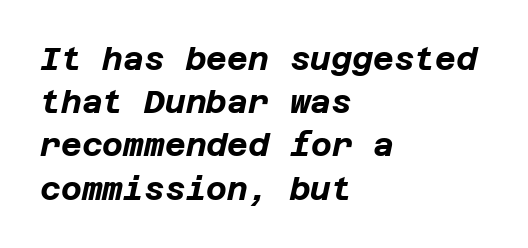
Q: Is the text bold? A: Yes.
Q: Is the text italic (slanted)? A: Yes, it leans right by about 12 degrees.
Q: Is the text underlined? A: No.
Q: How is the paragraph aligned? A: Left-aligned.
Q: Is the spacing between letters normal or unusually wide? A: Normal.
Q: Is the spacing between lines tight, normal or loose? A: Normal.
Q: Width (condensed, normal, or wide)? A: Normal.
Q: Stroke contrast? A: Low.
Q: x-height? A: Large.
